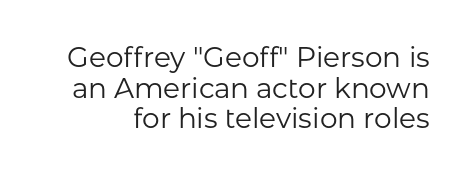
The image shows 28 px regular-weight sans-serif type, upright; set tight line spacing (1.09x), normal letter spacing, not underlined; low stroke contrast and a medium x-height.
